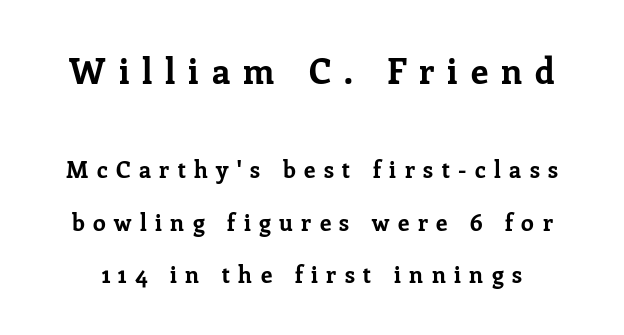
The image shows 35 px bold serif type, upright; set loose line spacing (2.27x), unusually wide letter spacing (+0.37 em), not underlined; the first (top) block is 1.52x larger; low stroke contrast and a medium x-height.
